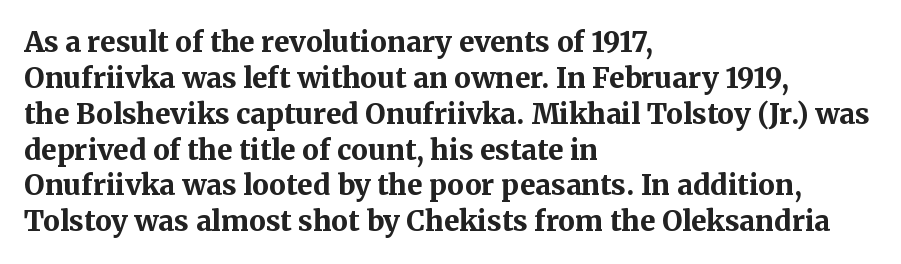
The rows are spaced the way most documents space them. Classification — serif. The face used here is proportionally spaced, like ordinary book or web type. Nobody touched the tracking dial on this one. Ascenders rise straight up at ninety degrees. Each line starts at the same left margin while the right side varies.
